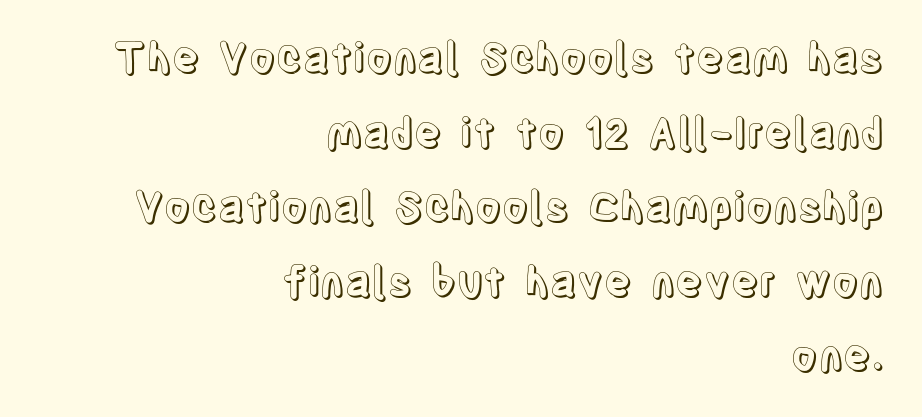
Q: Is the text italic (slanted)? A: No, it is upright.
Q: Is the text underlined? A: No.
Q: How is the paragraph aligned? A: Right-aligned.
Q: Is the spacing between letters normal or unusually wide? A: Normal.
Q: Width (condensed, normal, or wide)? A: Condensed.
Q: x-height? A: Large.
Q: Monospaced? A: No.
